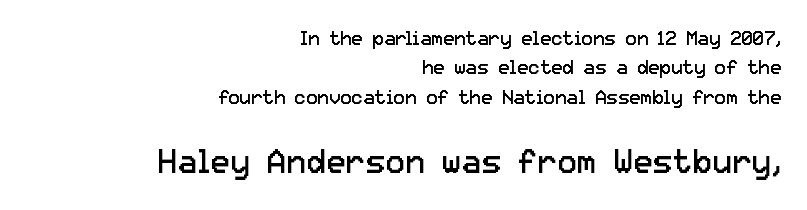
{"serif": "no", "italic": "no", "bold": "no", "weight": "regular", "width": "normal", "stroke_contrast": "low", "x_height": "medium", "monospaced": "no", "underline": "no", "align": "right", "line_spacing": "normal", "line_spacing_ratio": 1.54, "letter_spacing": "normal", "letter_spacing_em": 0.0, "larger_block": "second", "size_ratio": 1.74, "glyph_px": 33}
